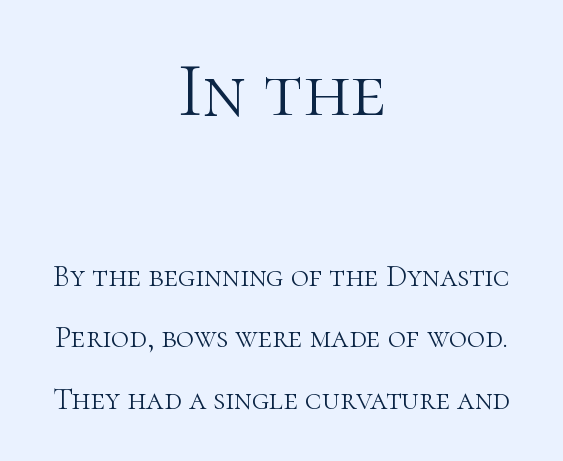
{"serif": "yes", "italic": "no", "bold": "no", "weight": "light", "width": "normal", "stroke_contrast": "high", "x_height": "medium", "monospaced": "no", "underline": "no", "align": "center", "line_spacing": "loose", "line_spacing_ratio": 1.98, "letter_spacing": "normal", "letter_spacing_em": 0.0, "larger_block": "first", "size_ratio": 2.48, "glyph_px": 77}
